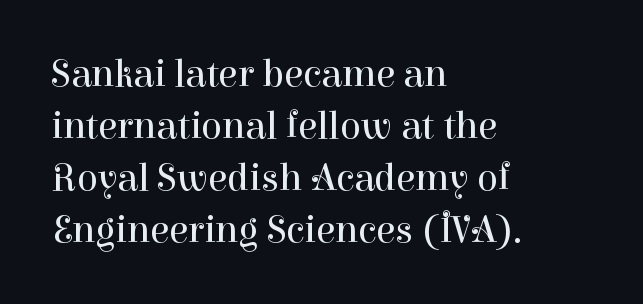
{"serif": "yes", "italic": "no", "bold": "no", "weight": "regular", "width": "normal", "stroke_contrast": "high", "x_height": "medium", "monospaced": "no", "underline": "no", "align": "left", "line_spacing": "normal", "line_spacing_ratio": 1.33, "letter_spacing": "normal", "letter_spacing_em": 0.0, "glyph_px": 39}
